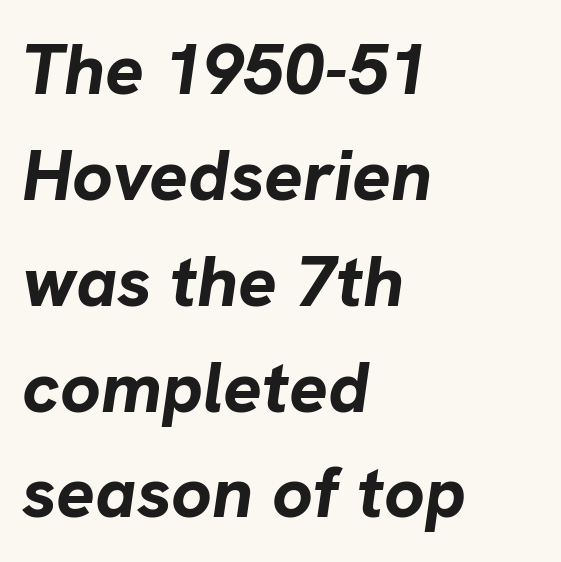
The image shows 72 px bold type, italic (leaning right); set left-aligned, normal line spacing (1.47x), normal letter spacing, not underlined; low stroke contrast and a medium x-height.
